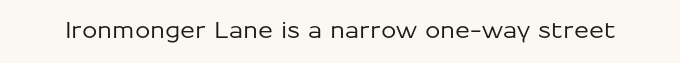
The image shows 22 px text type, upright; set normal letter spacing, not underlined.
